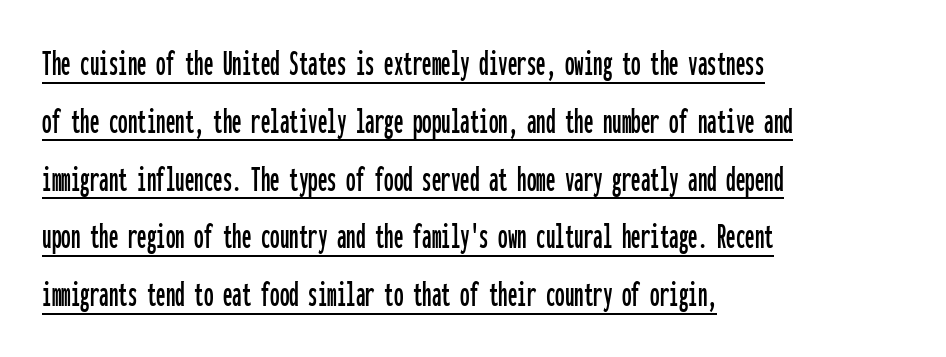
Q: Is the text italic (slanted)? A: No, it is upright.
Q: Is the typeface a serif or a sans-serif typeface? A: Sans-serif.
Q: Is the text underlined? A: Yes.
Q: How is the paragraph aligned? A: Left-aligned.
Q: Is the spacing between letters normal or unusually wide? A: Normal.
Q: Is the spacing between lines tight, normal or loose? A: Normal.
Q: Width (condensed, normal, or wide)? A: Condensed.
Q: Stroke contrast? A: Low.
Q: x-height? A: Medium.
Q: Monospaced? A: Yes.
